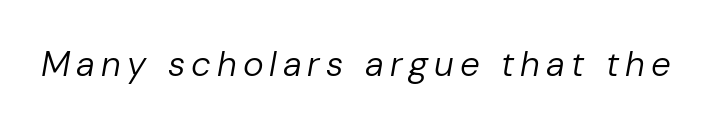
The image shows 35 px regular-weight type, italic (leaning right); set not underlined; low stroke contrast and a medium x-height.
